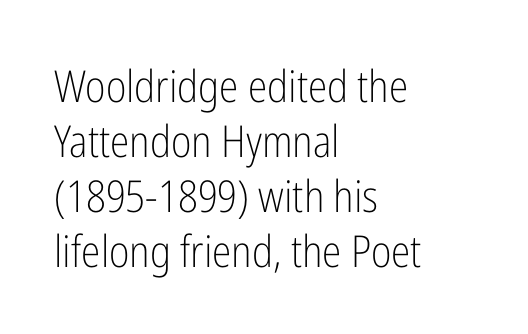
{"serif": "no", "italic": "no", "bold": "no", "weight": "light", "width": "condensed", "stroke_contrast": "low", "x_height": "medium", "monospaced": "no", "underline": "no", "align": "left", "line_spacing": "normal", "line_spacing_ratio": 1.25, "letter_spacing": "normal", "letter_spacing_em": 0.0, "glyph_px": 44}
